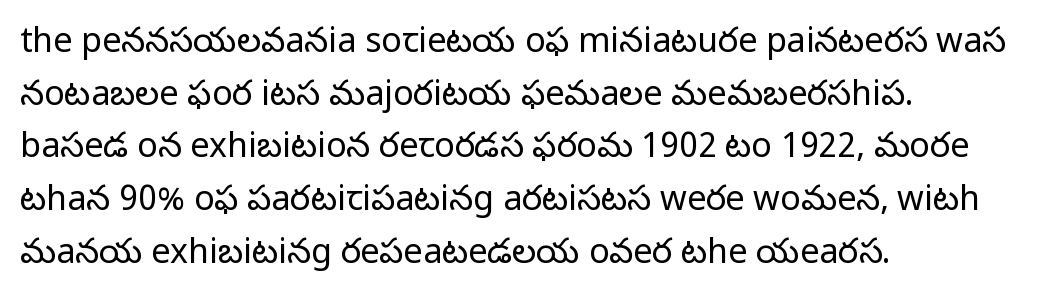
{"serif": "no", "italic": "no", "bold": "no", "weight": "regular", "width": "normal", "stroke_contrast": "low", "x_height": "medium", "monospaced": "no", "underline": "no", "align": "left", "line_spacing": "normal", "line_spacing_ratio": 1.55, "letter_spacing": "normal", "letter_spacing_em": 0.0, "glyph_px": 34}
